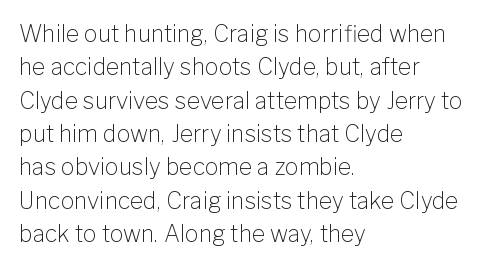
{"italic": "no", "bold": "no", "underline": "no", "align": "left", "line_spacing": "normal", "line_spacing_ratio": 1.45, "letter_spacing": "normal", "letter_spacing_em": 0.0, "glyph_px": 23}
